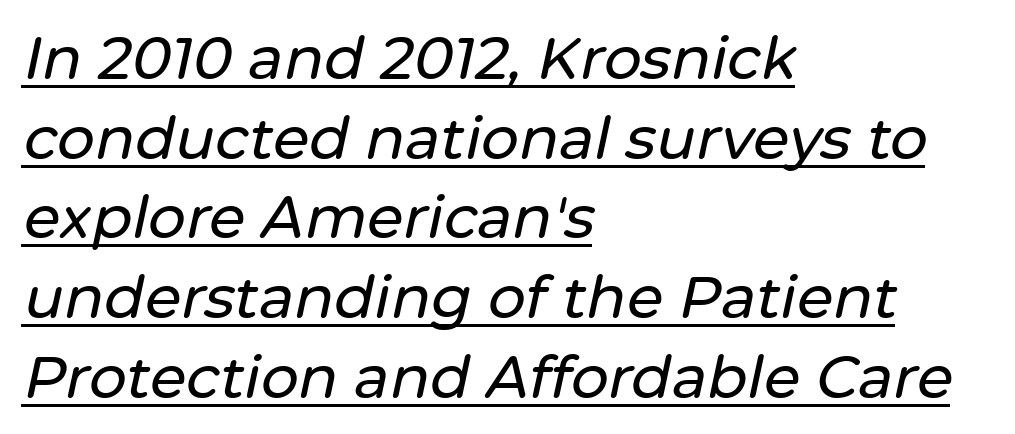
Q: Is the text italic (slanted)? A: Yes, it leans right by about 12 degrees.
Q: Is the text underlined? A: Yes.
Q: How is the paragraph aligned? A: Left-aligned.
Q: Is the spacing between letters normal or unusually wide? A: Normal.
Q: Is the spacing between lines tight, normal or loose? A: Normal.
Q: Width (condensed, normal, or wide)? A: Normal.
Q: Stroke contrast? A: Low.
Q: x-height? A: Medium.
Q: Monospaced? A: No.
